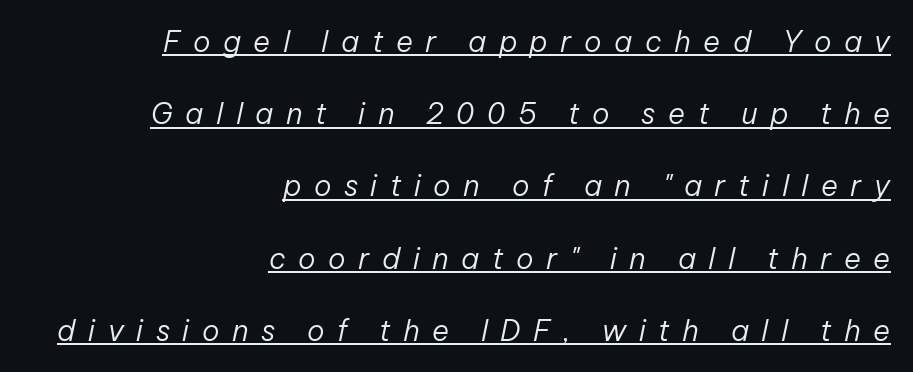
Q: Is the text bold? A: No.
Q: Is the text italic (slanted)? A: Yes, it leans right by about 12 degrees.
Q: Is the text underlined? A: Yes.
Q: How is the paragraph aligned? A: Right-aligned.
Q: Is the spacing between letters normal or unusually wide? A: Unusually wide.
Q: Is the spacing between lines tight, normal or loose? A: Loose.
Q: Width (condensed, normal, or wide)? A: Normal.
Q: Stroke contrast? A: Low.
Q: x-height? A: Medium.
Q: Monospaced? A: No.
